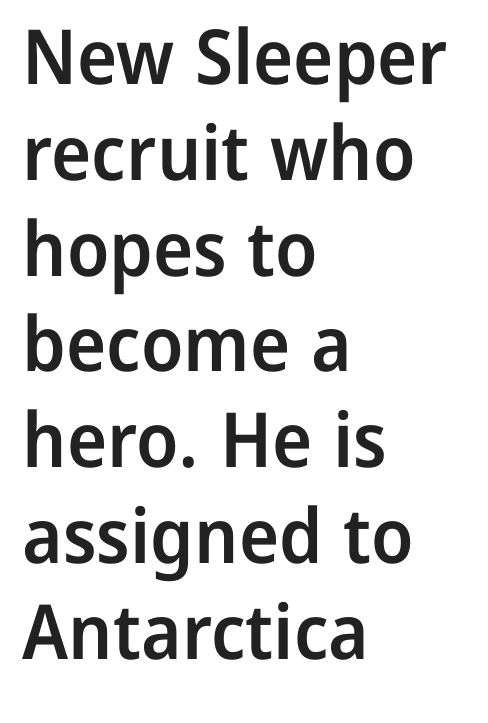
Decoration check: the copy has no underline. Semibold letterforms, between regular and bold. Where is the straight margin? On the left. What kind of face is this? One without serifs — a sans. How would I describe the line gaps? Plain and ordinary. The face used here is proportionally spaced, like ordinary book or web type.
